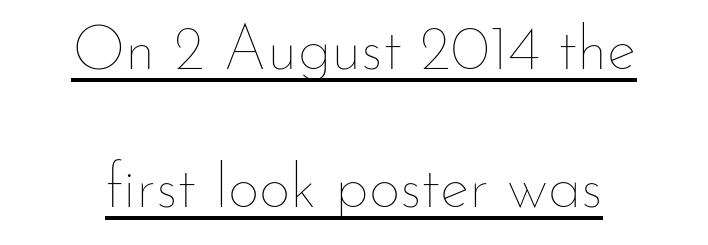
The image shows 62 px thin type, upright; set loose line spacing (2.22x), normal letter spacing, underlined; low stroke contrast and a small x-height.
